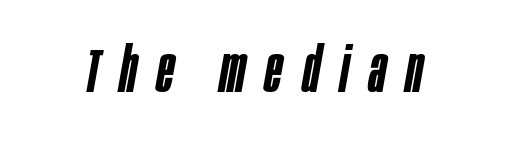
{"italic": "yes", "lean": "right", "slant_degrees": 10, "bold": "semi", "weight": "semibold", "width": "condensed", "stroke_contrast": "low", "x_height": "large", "monospaced": "no", "underline": "no", "letter_spacing": "wide", "letter_spacing_em": 0.32, "glyph_px": 63}
